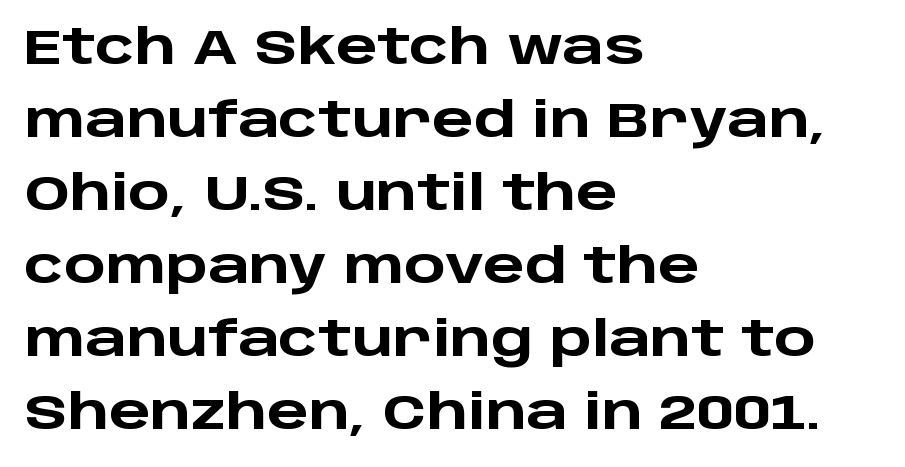
The image shows 49 px heavy, wide sans-serif type, upright; set left-aligned, normal line spacing (1.49x), normal letter spacing, not underlined; low stroke contrast and a large x-height.
